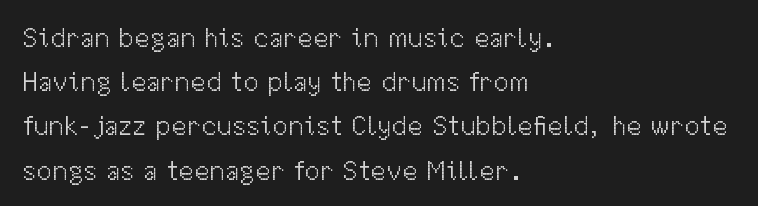
{"serif": "no", "italic": "no", "bold": "no", "weight": "light", "width": "normal", "stroke_contrast": "medium", "x_height": "medium", "monospaced": "no", "underline": "no", "align": "left", "line_spacing": "normal", "line_spacing_ratio": 1.58, "letter_spacing": "normal", "letter_spacing_em": 0.0, "glyph_px": 28}
